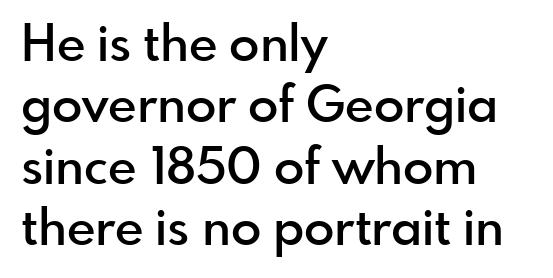
{"serif": "no", "italic": "no", "bold": "semi", "weight": "semibold", "width": "normal", "x_height": "small", "monospaced": "no", "underline": "no", "align": "left", "line_spacing_ratio": 1.23, "letter_spacing": "normal", "letter_spacing_em": 0.0, "glyph_px": 50}
